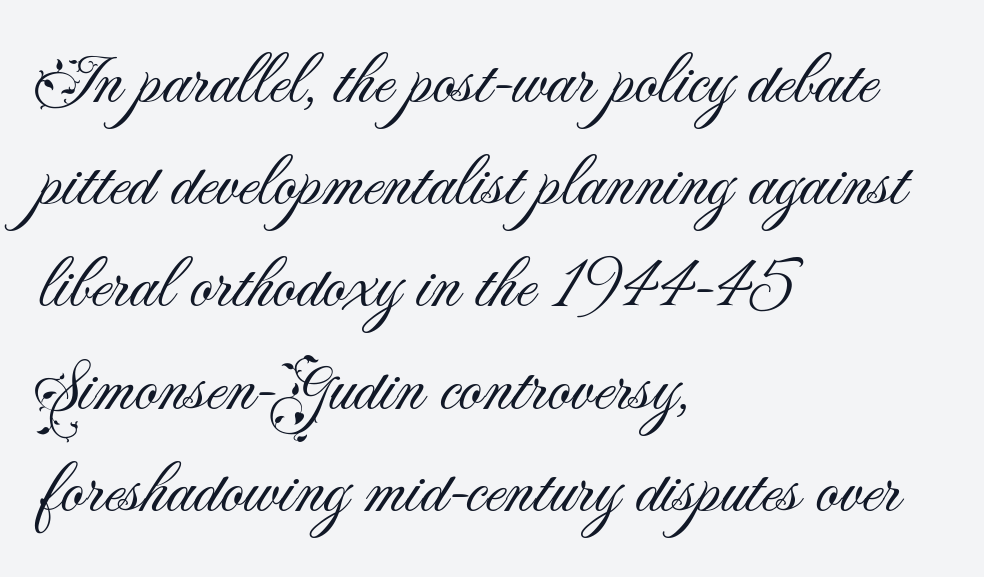
The image shows 72 px light sans-serif type; set left-aligned, normal line spacing (1.42x), normal letter spacing, not underlined; medium stroke contrast and a small x-height.
